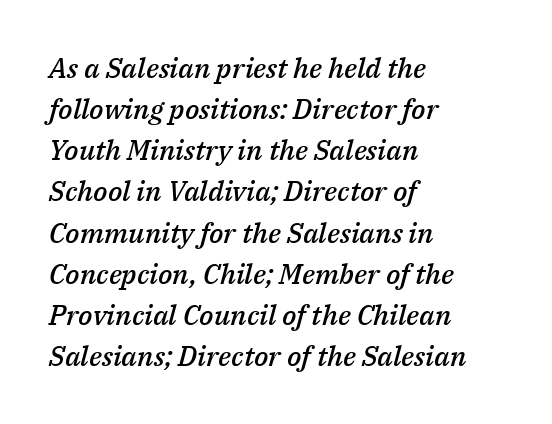
The passage is arranged the way most books set body copy — flush left. Spacing between characters is what you'd get straight out of the box. Do the characters align in a grid? No, the font is proportional. Is the type bold? Partly — it's a semibold, heavier than regular but not fully bold. Students, observe: this is what conventionally led text looks like.
